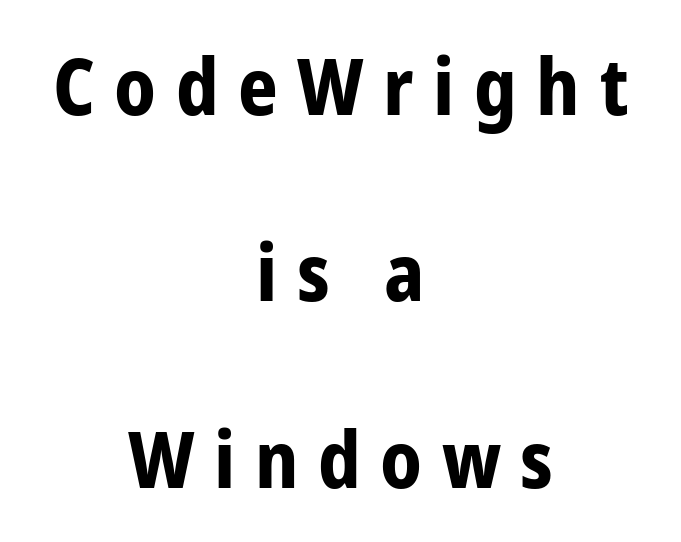
The image shows 78 px bold, condensed sans-serif type, upright; set centered, loose line spacing (2.39x), unusually wide letter spacing (+0.25 em), not underlined; low stroke contrast and a medium x-height.
